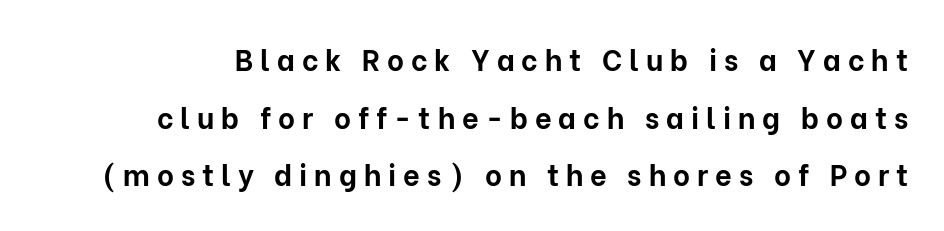
Q: Is the text bold? A: Yes.
Q: Is the text italic (slanted)? A: No, it is upright.
Q: Is the typeface a serif or a sans-serif typeface? A: Sans-serif.
Q: Is the text underlined? A: No.
Q: Is the spacing between letters normal or unusually wide? A: Unusually wide.
Q: Is the spacing between lines tight, normal or loose? A: Loose.
Q: Width (condensed, normal, or wide)? A: Normal.
Q: Stroke contrast? A: Low.
Q: x-height? A: Medium.
Q: Monospaced? A: No.
